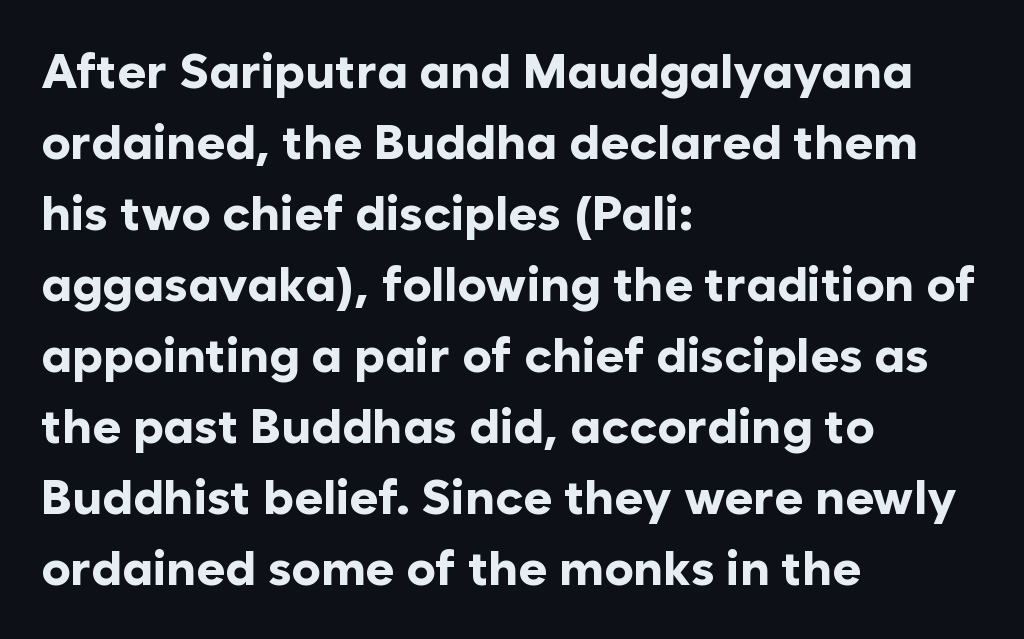
{"serif": "no", "italic": "no", "bold": "yes", "weight": "bold", "width": "normal", "stroke_contrast": "low", "x_height": "medium", "monospaced": "no", "underline": "no", "align": "left", "line_spacing": "normal", "line_spacing_ratio": 1.45, "letter_spacing": "normal", "letter_spacing_em": 0.0, "glyph_px": 49}
